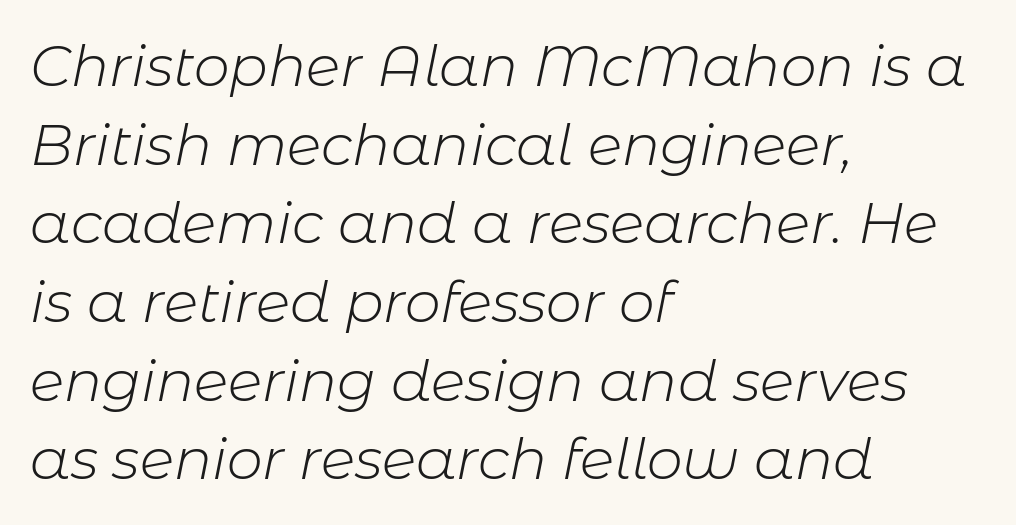
{"italic": "yes", "lean": "right", "slant_degrees": 11, "bold": "no", "weight": "light", "width": "normal", "stroke_contrast": "low", "x_height": "medium", "monospaced": "no", "underline": "no", "align": "left", "line_spacing": "normal", "line_spacing_ratio": 1.38, "letter_spacing": "normal", "letter_spacing_em": 0.0, "glyph_px": 57}
